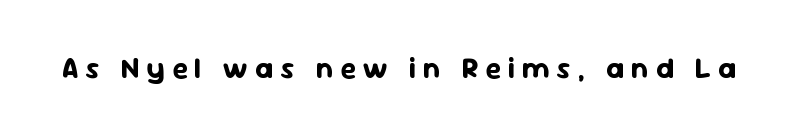
The image shows 29 px bold sans-serif type, upright; set unusually wide letter spacing (+0.24 em), not underlined; low stroke contrast and a medium x-height.
